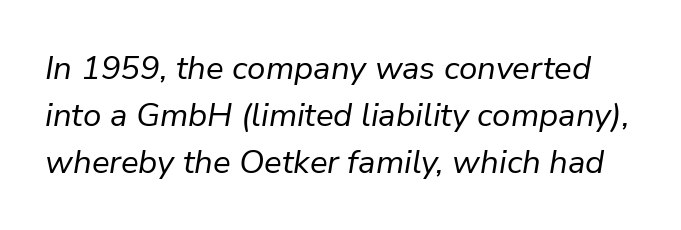
Any mark beneath the type? The region is blank. Italic? Definitely — the glyphs are oblique. Nobody touched the tracking dial on this one. The typesetting does not lean heavy: it is not bold.
